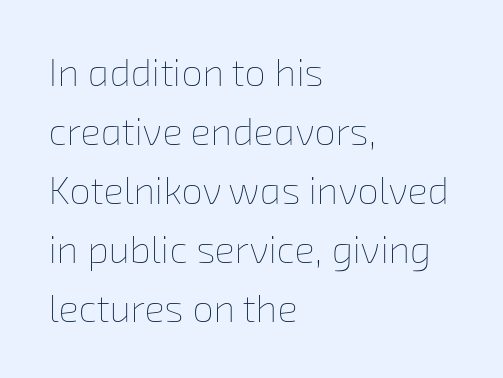
Q: Is the text bold? A: No.
Q: Is the text underlined? A: No.
Q: How is the paragraph aligned? A: Left-aligned.
Q: Is the spacing between letters normal or unusually wide? A: Normal.
Q: Is the spacing between lines tight, normal or loose? A: Normal.
Q: Width (condensed, normal, or wide)? A: Normal.
Q: Stroke contrast? A: Low.
Q: x-height? A: Medium.
Q: Monospaced? A: No.
